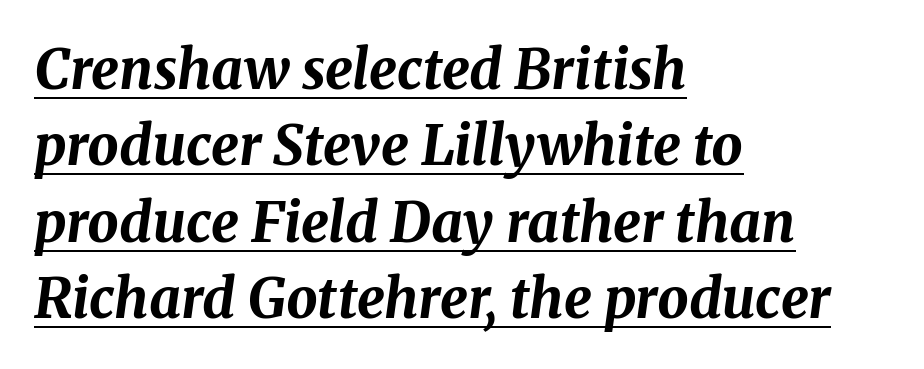
The image shows 55 px bold type, italic (leaning right); set left-aligned, normal line spacing (1.39x), normal letter spacing, underlined; medium stroke contrast and a medium x-height.
